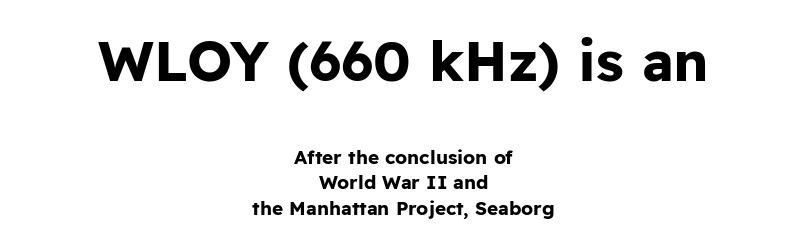
{"serif": "no", "italic": "no", "bold": "yes", "weight": "bold", "width": "normal", "stroke_contrast": "low", "x_height": "medium", "monospaced": "no", "underline": "no", "align": "center", "line_spacing": "normal", "line_spacing_ratio": 1.34, "letter_spacing": "normal", "letter_spacing_em": 0.0, "larger_block": "first", "size_ratio": 2.95, "glyph_px": 56}
